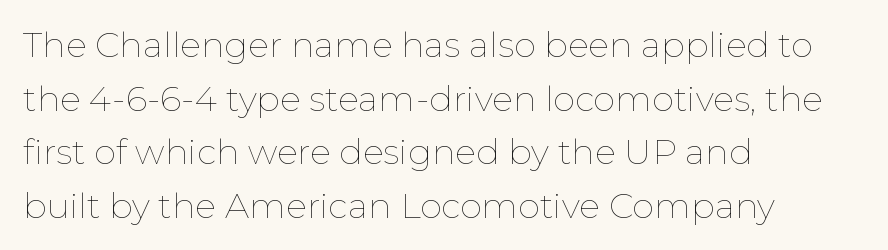
The image shows 35 px thin type, upright; set left-aligned, normal line spacing (1.53x), normal letter spacing, not underlined; low stroke contrast and a medium x-height.
